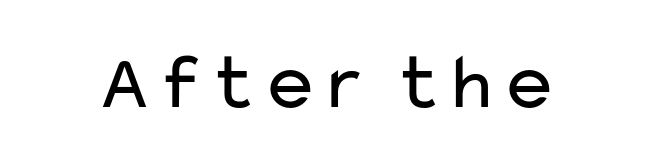
The image shows 80 px regular-weight, wide sans-serif type, upright; set normal letter spacing, not underlined; low stroke contrast and a medium x-height.
